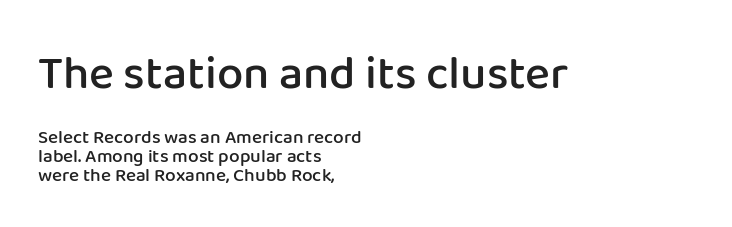
{"serif": "no", "italic": "no", "bold": "semi", "weight": "semibold", "width": "normal", "stroke_contrast": "low", "x_height": "medium", "monospaced": "no", "underline": "no", "align": "left", "line_spacing": "tight", "line_spacing_ratio": 1.0, "letter_spacing": "normal", "letter_spacing_em": 0.0, "larger_block": "first", "size_ratio": 2.47, "glyph_px": 47}
